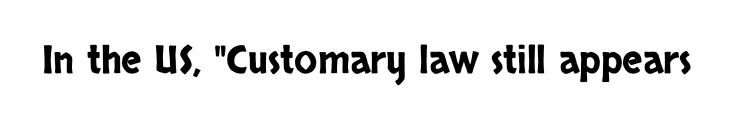
Q: Is the text italic (slanted)? A: No, it is upright.
Q: Is the typeface a serif or a sans-serif typeface? A: Sans-serif.
Q: Is the text underlined? A: No.
Q: Is the spacing between letters normal or unusually wide? A: Normal.
Q: Width (condensed, normal, or wide)? A: Condensed.
Q: Stroke contrast? A: Low.
Q: x-height? A: Large.
Q: Monospaced? A: No.
